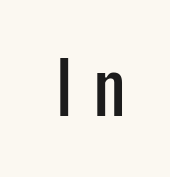
Q: Is the text bold? A: Yes.
Q: Is the text italic (slanted)? A: No, it is upright.
Q: Is the typeface a serif or a sans-serif typeface? A: Sans-serif.
Q: Is the text underlined? A: No.
Q: Is the spacing between letters normal or unusually wide? A: Unusually wide.
Q: Width (condensed, normal, or wide)? A: Condensed.
Q: Stroke contrast? A: Low.
Q: x-height? A: Medium.
Q: Monospaced? A: No.
